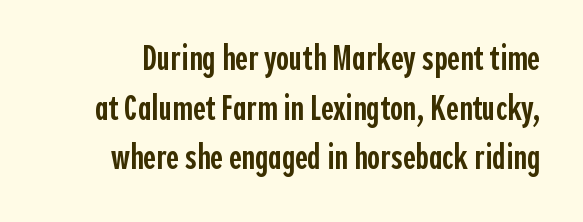
Q: Is the text bold? A: Semi-bold.
Q: Is the text italic (slanted)? A: No, it is upright.
Q: Is the typeface a serif or a sans-serif typeface? A: Sans-serif.
Q: Is the text underlined? A: No.
Q: Is the spacing between letters normal or unusually wide? A: Normal.
Q: Is the spacing between lines tight, normal or loose? A: Normal.
Q: Width (condensed, normal, or wide)? A: Condensed.
Q: x-height? A: Medium.
Q: Monospaced? A: No.
